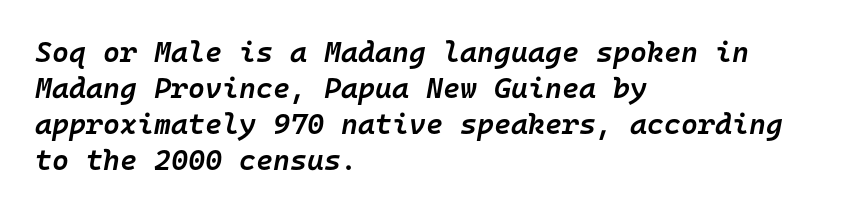
The image shows 29 px semibold type, italic (leaning right), monospaced; set left-aligned, line spacing 1.24x, normal letter spacing, not underlined; low stroke contrast and a medium x-height.
